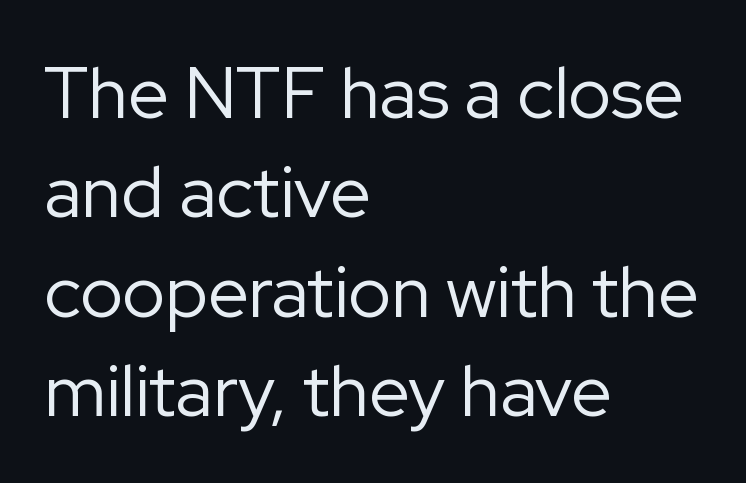
{"serif": "no", "italic": "no", "bold": "no", "weight": "regular", "width": "normal", "stroke_contrast": "low", "x_height": "medium", "monospaced": "no", "underline": "no", "align": "left", "line_spacing": "normal", "line_spacing_ratio": 1.38, "letter_spacing": "normal", "letter_spacing_em": 0.0, "glyph_px": 72}
